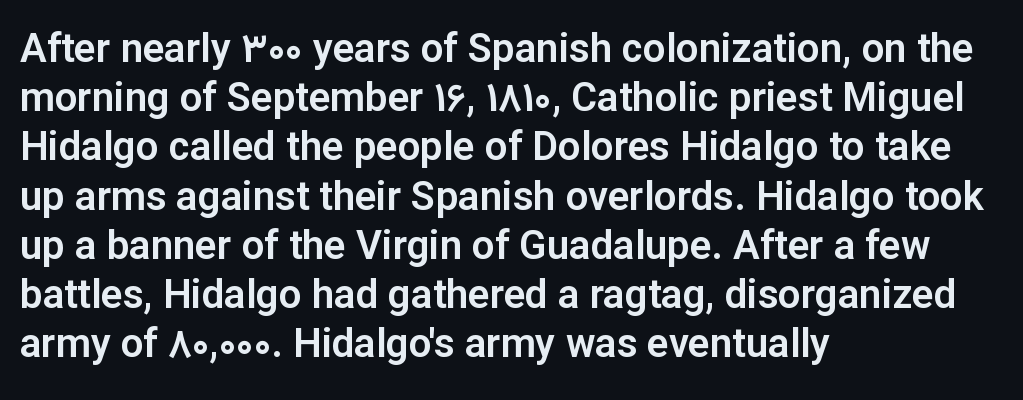
The image shows 40 px sans-serif type, upright; set left-aligned, line spacing 1.23x, normal letter spacing, not underlined; low stroke contrast and a medium x-height.
